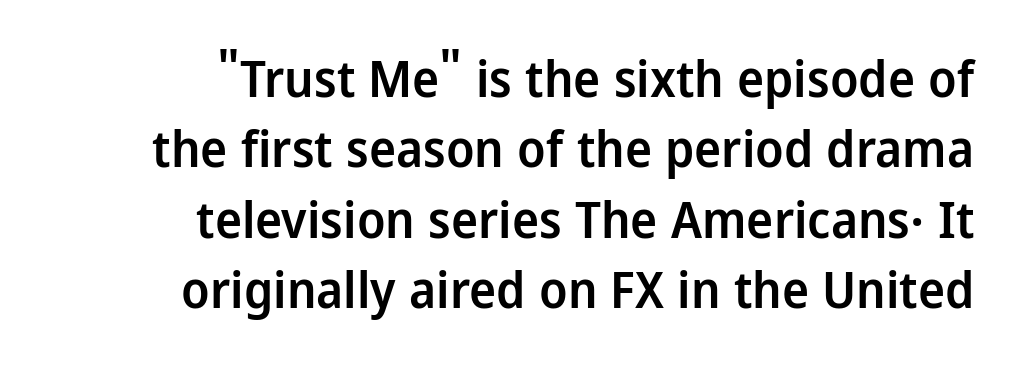
The image shows 51 px semibold sans-serif type, upright; set right-aligned, normal line spacing (1.38x), normal letter spacing, not underlined; low stroke contrast and a medium x-height.
